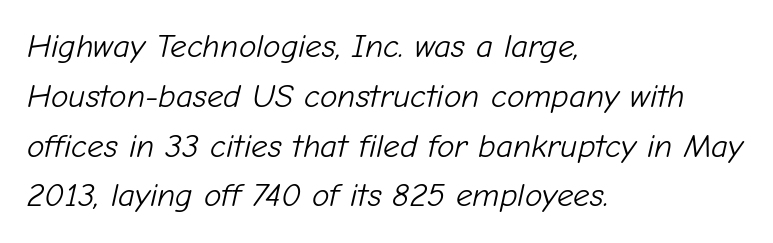
Layout note: lines flush left. Successive baselines arrive at the customary interval. Designer's note — italics engaged. A bare baseline throughout the passage. This sample has the flowing, uneven cadence of proportional lettering.
